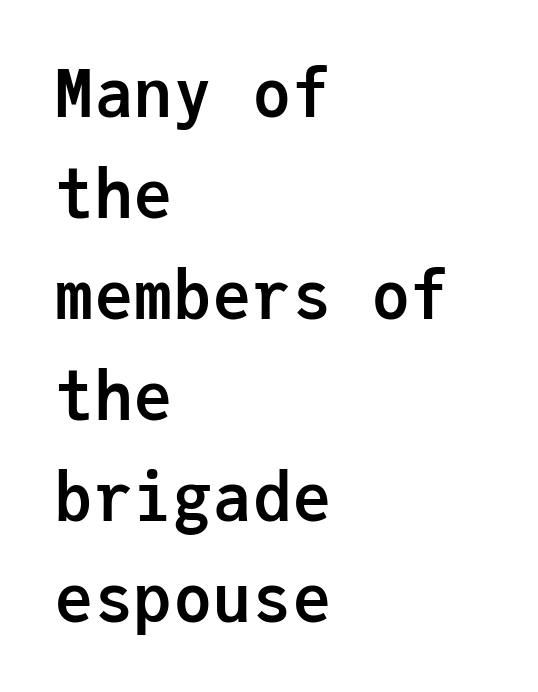
The image shows 66 px semibold sans-serif type, upright, monospaced; set left-aligned, normal line spacing (1.53x), normal letter spacing, not underlined; low stroke contrast and a medium x-height.
